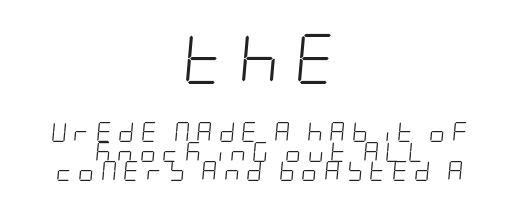
Q: Is the text bold? A: No.
Q: Is the text italic (slanted)? A: Yes, it leans right by about 5 degrees.
Q: Is the text underlined? A: No.
Q: How is the paragraph aligned? A: Centered.
Q: Is the spacing between letters normal or unusually wide? A: Unusually wide.
Q: Is the spacing between lines tight, normal or loose? A: Tight.
Q: Which block of text is set in a larger size, the first (top) or the second (bottom)? A: The first (top) one.
Q: Width (condensed, normal, or wide)? A: Condensed.
Q: Stroke contrast? A: Low.
Q: x-height? A: Large.
